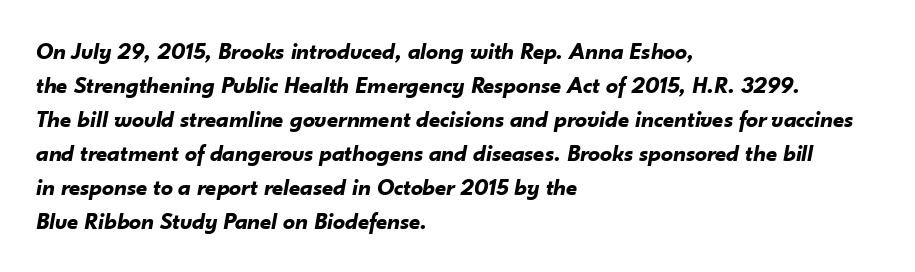
The image shows 24 px bold type, italic (leaning right); set left-aligned, normal line spacing (1.42x), normal letter spacing, not underlined.
